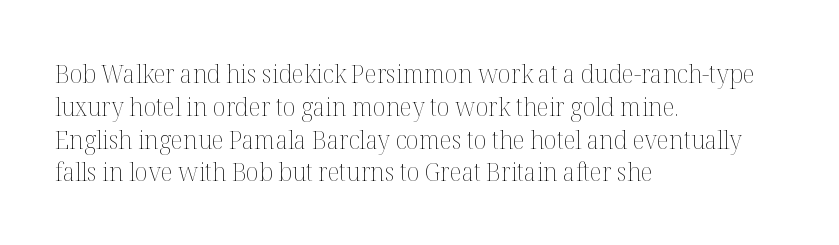
The image shows 26 px text type, upright; set left-aligned, normal line spacing (1.26x), normal letter spacing, not underlined.
